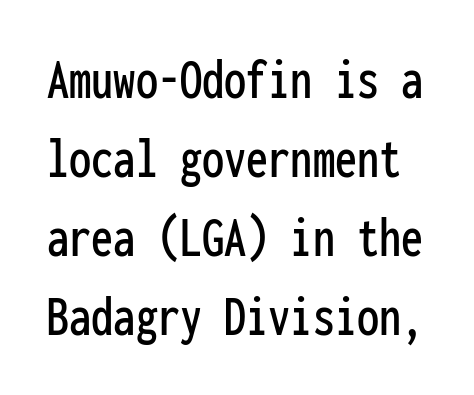
Look at the bottom of the vertical strokes: they stop flat, with no serifs. Letter spacing: default. Has an underline been added? It has not. In terms of posture, this sample is upright. Fixed-width glyphs throughout — classic coding-font behaviour. Leading matches the norm, producing a regular column.
